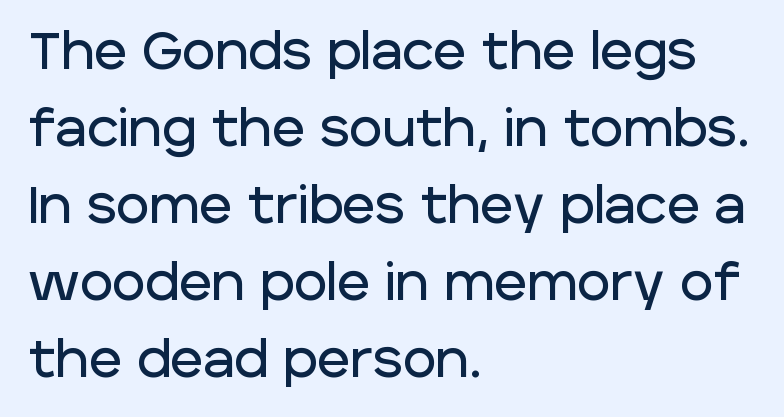
The image shows 51 px sans-serif type, upright; set left-aligned, normal line spacing (1.51x), normal letter spacing, not underlined; low stroke contrast and a large x-height.
